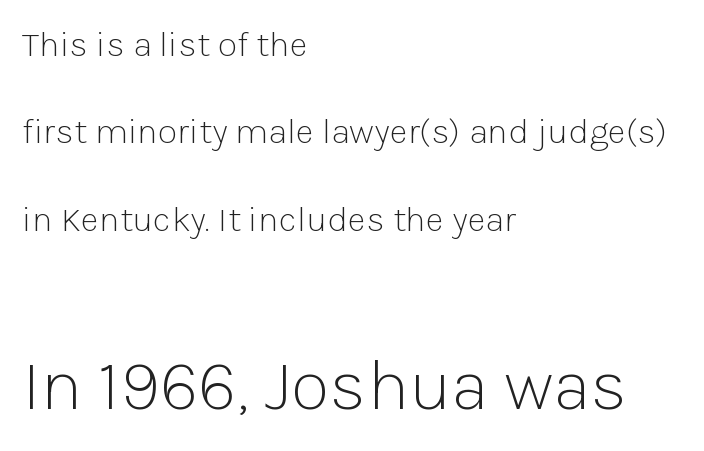
{"serif": "no", "italic": "no", "bold": "no", "weight": "light", "width": "normal", "stroke_contrast": "low", "x_height": "medium", "monospaced": "no", "underline": "no", "align": "left", "line_spacing": "loose", "line_spacing_ratio": 2.43, "letter_spacing": "normal", "letter_spacing_em": 0.0, "larger_block": "second", "size_ratio": 2.0, "glyph_px": 72}
